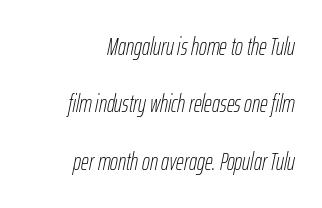
Glyph-to-glyph distance matches everyday printed text. This sample trades compactness for vertical openness between lines. Weight: not bold — regular or lighter. Which margin do the lines hug? The right one — the left edge is uneven.
